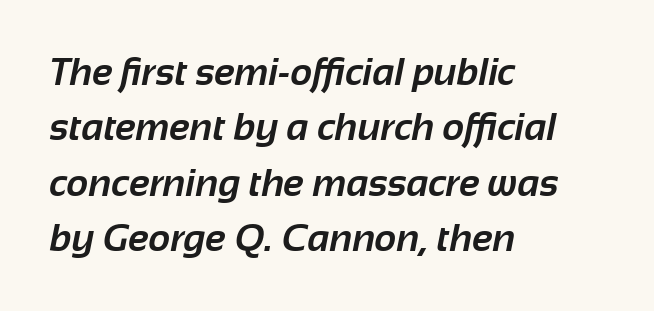
Does the weight exceed regular? Yes, all the way to bold. Is this a sans? Yes — the strokes have no serifs. The passage shown is typed in a proportional face where columns would drift. Does the leading feel generous? No, just average. Tracking value appears to be zero — textbook default spacing.
